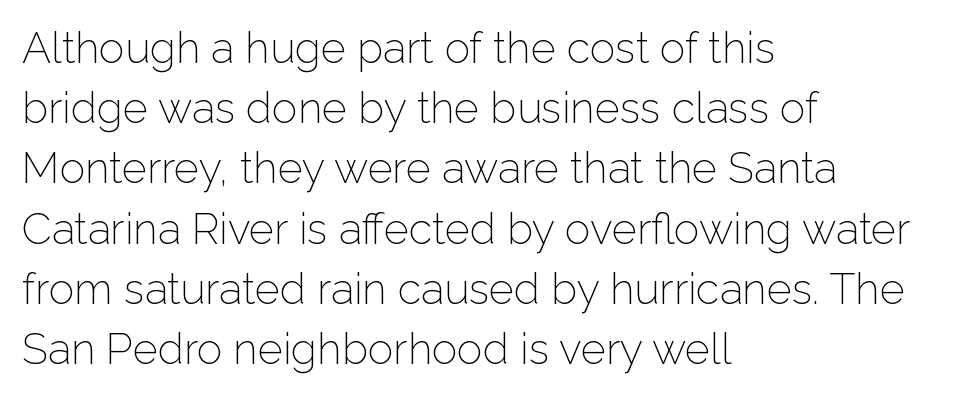
Q: Is the text bold? A: No.
Q: Is the text italic (slanted)? A: No, it is upright.
Q: Is the typeface a serif or a sans-serif typeface? A: Sans-serif.
Q: Is the text underlined? A: No.
Q: How is the paragraph aligned? A: Left-aligned.
Q: Is the spacing between letters normal or unusually wide? A: Normal.
Q: Is the spacing between lines tight, normal or loose? A: Normal.
Q: Width (condensed, normal, or wide)? A: Normal.
Q: Stroke contrast? A: Low.
Q: x-height? A: Medium.
Q: Monospaced? A: No.
